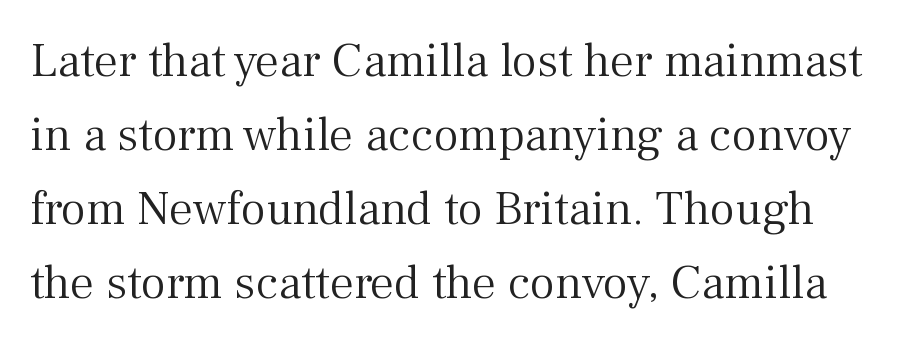
Q: Is the text bold? A: No.
Q: Is the text italic (slanted)? A: No, it is upright.
Q: Is the typeface a serif or a sans-serif typeface? A: Serif.
Q: Is the text underlined? A: No.
Q: Is the spacing between letters normal or unusually wide? A: Normal.
Q: Is the spacing between lines tight, normal or loose? A: Normal.
Q: Width (condensed, normal, or wide)? A: Normal.
Q: Stroke contrast? A: Medium.
Q: x-height? A: Medium.
Q: Monospaced? A: No.
